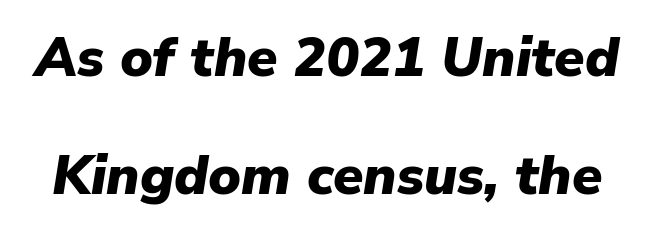
The image shows 55 px heavy type, italic (leaning right); set loose line spacing (2.14x), normal letter spacing, not underlined; low stroke contrast and a medium x-height.
